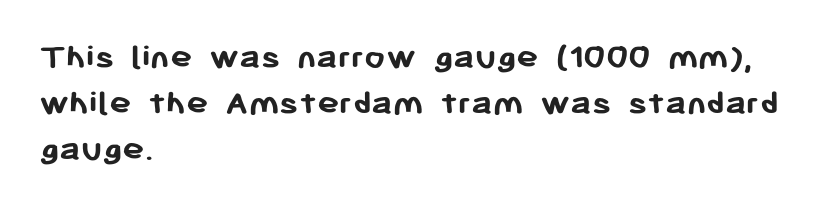
{"serif": "no", "italic": "no", "bold": "yes", "weight": "semibold", "width": "normal", "stroke_contrast": "low", "x_height": "medium", "monospaced": "no", "underline": "no", "align": "left", "line_spacing": "normal", "line_spacing_ratio": 1.25, "letter_spacing": "normal", "letter_spacing_em": 0.0, "glyph_px": 37}
